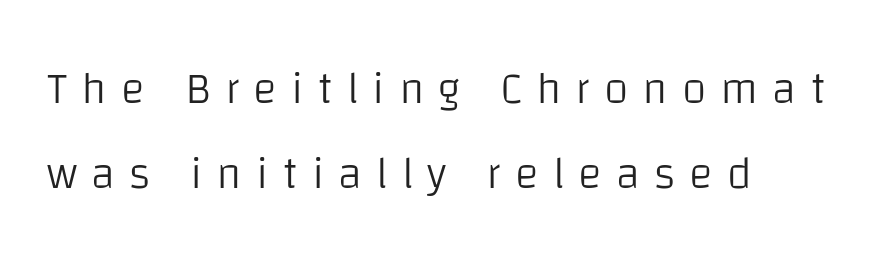
I'd call this a sans setting — the letters go barefoot. Check the space under the baseline: it is left empty. Posture: upright roman. Reading down the block, your eye returns to a fixed left position each line.
